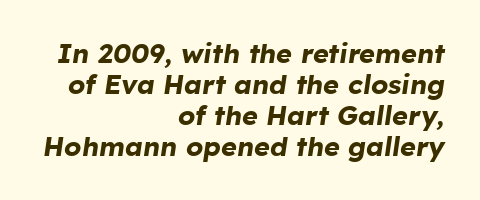
{"italic": "yes", "lean": "right", "slant_degrees": 8, "bold": "yes", "underline": "no", "align": "right", "line_spacing": "tight", "line_spacing_ratio": 1.15, "letter_spacing": "normal", "letter_spacing_em": 0.0, "glyph_px": 27}
